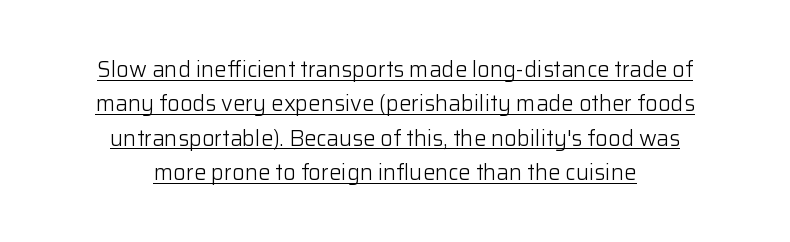
Each new line begins a customary step beneath the previous one. The weight tops out at a normal text grade. Look at the tracking — it's just the regular setting, nothing added. A continuous stroke trails under the words, as in a hyperlink. Notice how the passage keeps no hard edge, just a central spine.
